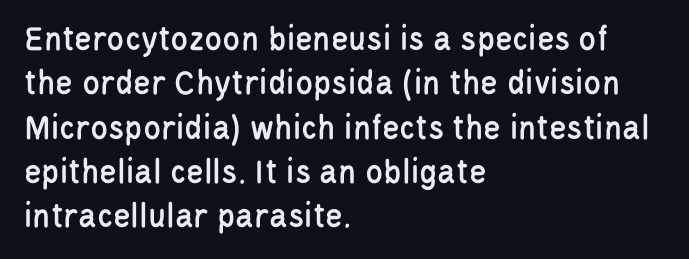
Q: Is the text italic (slanted)? A: No, it is upright.
Q: Is the typeface a serif or a sans-serif typeface? A: Sans-serif.
Q: Is the text underlined? A: No.
Q: How is the paragraph aligned? A: Left-aligned.
Q: Is the spacing between letters normal or unusually wide? A: Normal.
Q: Width (condensed, normal, or wide)? A: Condensed.
Q: Stroke contrast? A: Low.
Q: x-height? A: Large.
Q: Monospaced? A: No.
